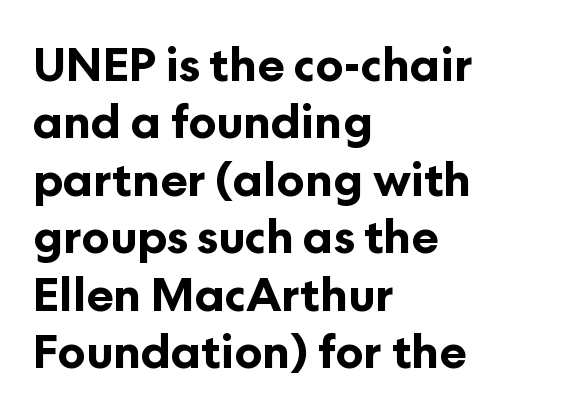
Which margin do the lines hug? The left one — the right edge is uneven. Decoration check: the copy has no underline. The typesetting leans heavy: a genuine bold. Do the characters align in a grid? No, the font is proportional.
